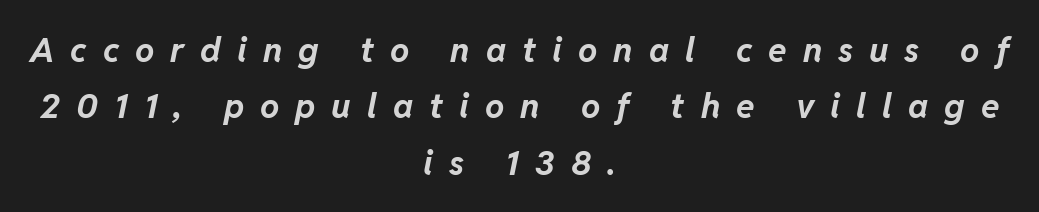
The image shows 34 px bold type, italic (leaning right); set centered, normal line spacing (1.66x), unusually wide letter spacing (+0.47 em), not underlined; low stroke contrast and a medium x-height.
